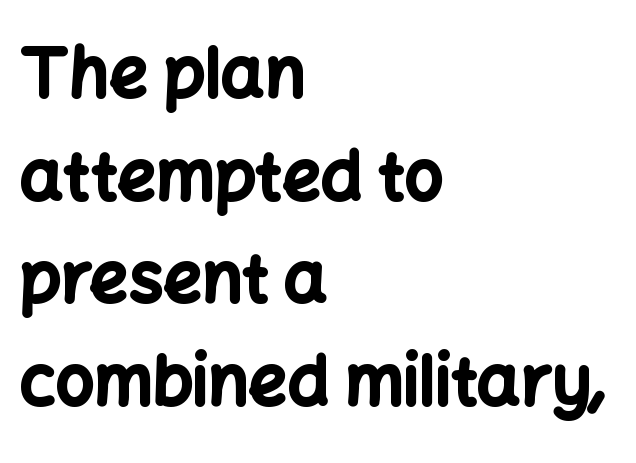
Q: Is the text bold? A: Yes.
Q: Is the text italic (slanted)? A: No, it is upright.
Q: Is the typeface a serif or a sans-serif typeface? A: Sans-serif.
Q: Is the text underlined? A: No.
Q: How is the paragraph aligned? A: Left-aligned.
Q: Is the spacing between letters normal or unusually wide? A: Normal.
Q: Is the spacing between lines tight, normal or loose? A: Normal.
Q: Width (condensed, normal, or wide)? A: Normal.
Q: Stroke contrast? A: Low.
Q: x-height? A: Medium.
Q: Monospaced? A: No.
